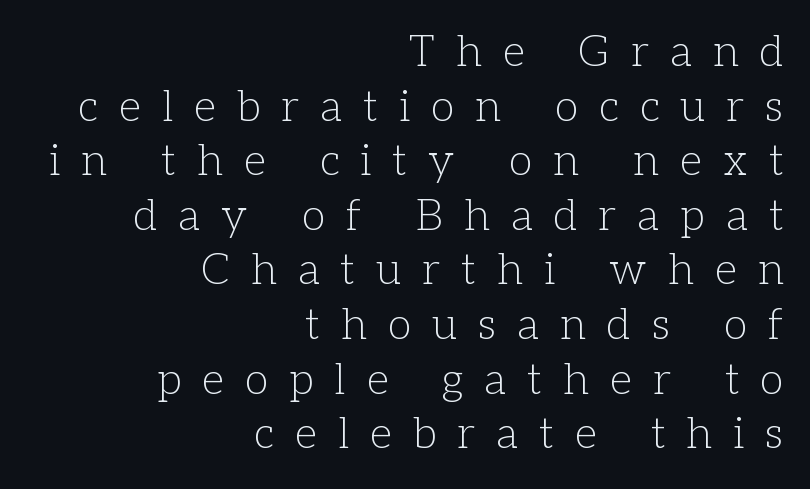
In terms of letterspacing, this is a distinctly airy, spread setting. Stroke mass is kept to a normal reading level or below. Check where the strokes stop: tiny serifs finish them off. Regarding leading, the lines here are spaced in the standard way.
